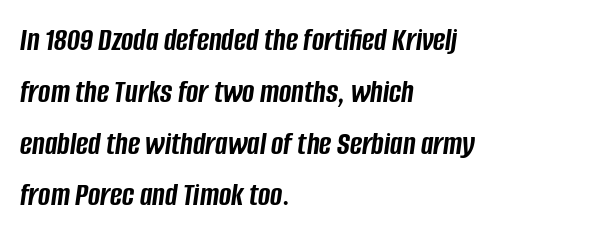
{"italic": "yes", "lean": "right", "slant_degrees": 8, "bold": "yes", "weight": "semibold", "width": "condensed", "stroke_contrast": "low", "x_height": "large", "monospaced": "no", "underline": "no", "align": "left", "line_spacing": "normal", "line_spacing_ratio": 1.57, "letter_spacing": "normal", "letter_spacing_em": 0.0, "glyph_px": 33}
